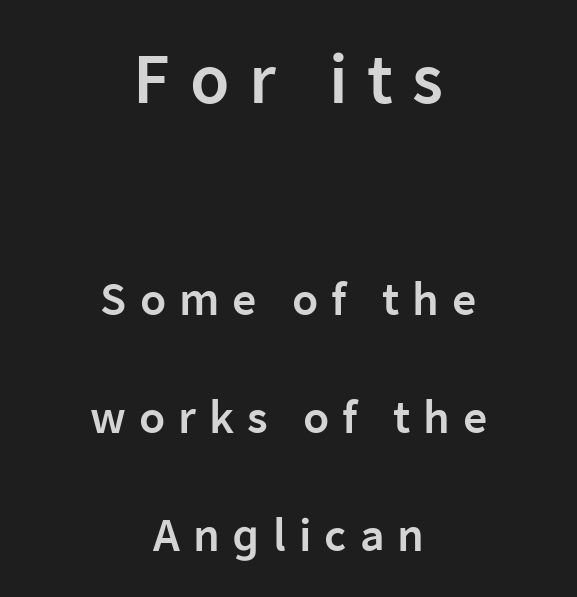
The image shows 72 px semibold sans-serif type, upright; set centered, loose line spacing (2.46x), unusually wide letter spacing (+0.27 em), not underlined; the first (top) block is 1.5x larger; low stroke contrast and a medium x-height.
